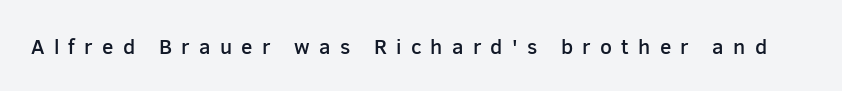
The zone under the glyphs is completely vacant. When letters stand straight like this, we call the style roman or upright. The face used here is a semibold: visibly heavier than regular, lighter than bold. You could only call the tracking loose — the letters float apart.
